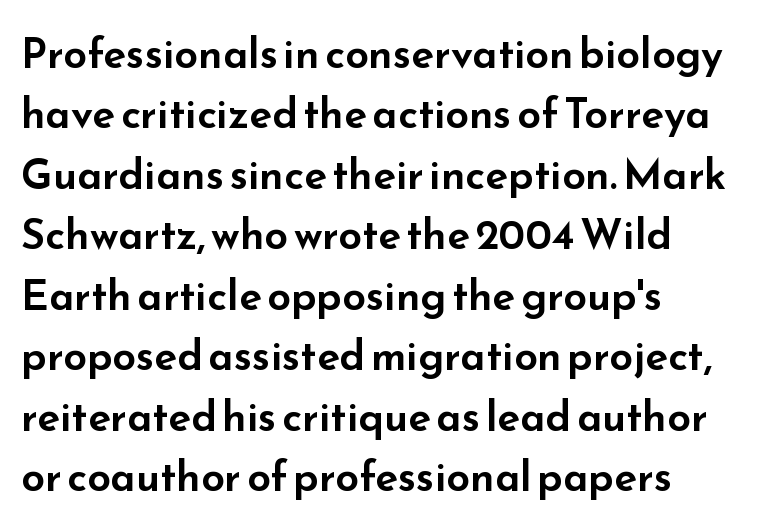
{"serif": "no", "italic": "no", "width": "wide", "stroke_contrast": "low", "x_height": "small", "monospaced": "no", "underline": "no", "align": "left", "line_spacing": "normal", "line_spacing_ratio": 1.44, "letter_spacing": "normal", "letter_spacing_em": 0.0, "glyph_px": 42}
